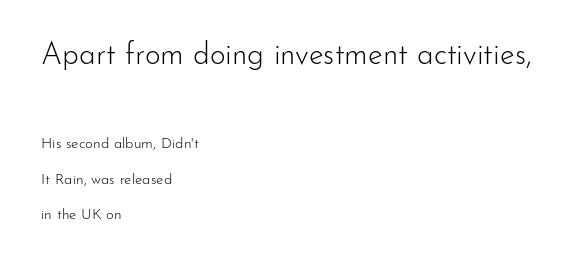
Q: Is the text bold? A: No.
Q: Is the text italic (slanted)? A: No, it is upright.
Q: Is the typeface a serif or a sans-serif typeface? A: Sans-serif.
Q: Is the text underlined? A: No.
Q: How is the paragraph aligned? A: Left-aligned.
Q: Is the spacing between letters normal or unusually wide? A: Normal.
Q: Is the spacing between lines tight, normal or loose? A: Loose.
Q: Which block of text is set in a larger size, the first (top) or the second (bottom)? A: The first (top) one.
Q: Width (condensed, normal, or wide)? A: Normal.
Q: Stroke contrast? A: Low.
Q: x-height? A: Small.
Q: Monospaced? A: No.
